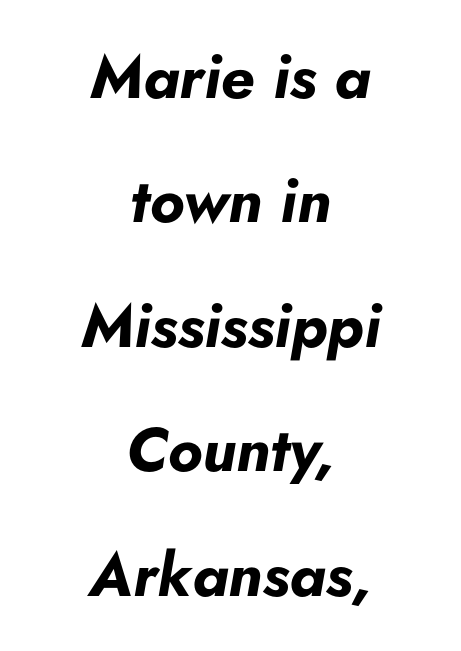
Q: Is the text bold? A: Yes.
Q: Is the text italic (slanted)? A: Yes, it leans right by about 5 degrees.
Q: Is the text underlined? A: No.
Q: How is the paragraph aligned? A: Centered.
Q: Is the spacing between letters normal or unusually wide? A: Normal.
Q: Is the spacing between lines tight, normal or loose? A: Loose.
Q: Width (condensed, normal, or wide)? A: Normal.
Q: Stroke contrast? A: Low.
Q: x-height? A: Small.
Q: Monospaced? A: No.
